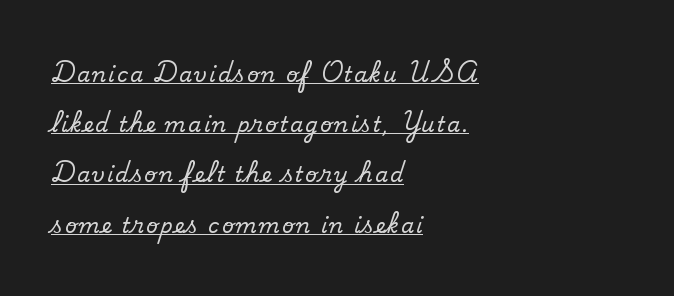
The specimen includes a rule beneath the text block's lines. The vertical gap from one line to the next is large. The paragraph has a hard left edge and a soft right edge. Caption: face not bold, strokes unweighted.
